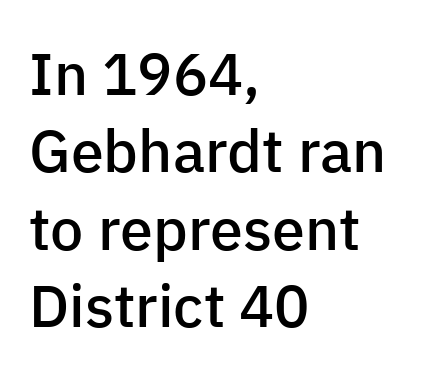
Q: Is the text bold? A: Semi-bold.
Q: Is the text italic (slanted)? A: No, it is upright.
Q: Is the typeface a serif or a sans-serif typeface? A: Sans-serif.
Q: Is the text underlined? A: No.
Q: How is the paragraph aligned? A: Left-aligned.
Q: Is the spacing between letters normal or unusually wide? A: Normal.
Q: Is the spacing between lines tight, normal or loose? A: Normal.
Q: Width (condensed, normal, or wide)? A: Normal.
Q: Stroke contrast? A: Low.
Q: x-height? A: Medium.
Q: Monospaced? A: No.
